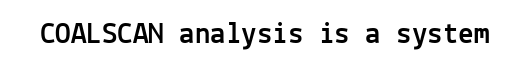
The typeface chosen for these lines omits serifs. Every character here occupies the same horizontal width, giving the sample a typewriter-like rhythm. The face used here is rendered with its standard letterfit. Unlike italic type, these characters show no tilt at all. Just letters on the line, the space beneath them empty.
